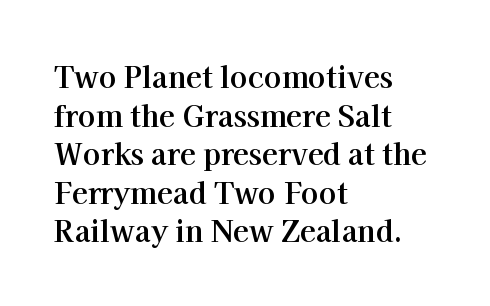
Regarding serifs, this sample has them. How are the letters spaced? Ordinarily, with no added tracking. Here the designer chose a conventional face with non-uniform glyph widths. Interline gaps are of average width in this sample. The words here are not underlined.
